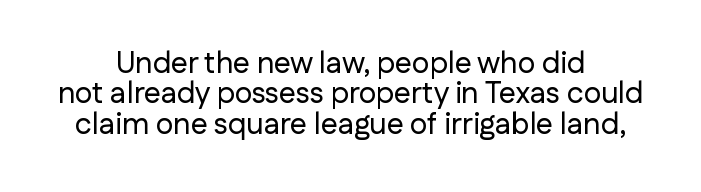
{"serif": "no", "italic": "no", "width": "normal", "stroke_contrast": "low", "x_height": "medium", "monospaced": "no", "underline": "no", "line_spacing": "tight", "line_spacing_ratio": 1.01, "letter_spacing": "normal", "letter_spacing_em": 0.0, "glyph_px": 30}
